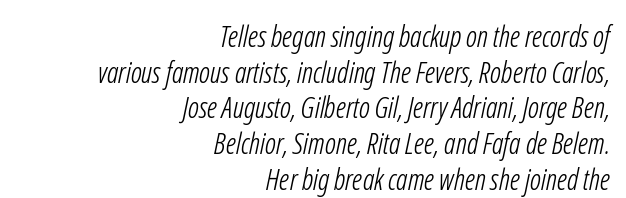
Q: Is the text bold? A: No.
Q: Is the typeface a serif or a sans-serif typeface? A: Sans-serif.
Q: Is the text underlined? A: No.
Q: How is the paragraph aligned? A: Right-aligned.
Q: Is the spacing between letters normal or unusually wide? A: Normal.
Q: Width (condensed, normal, or wide)? A: Condensed.
Q: Stroke contrast? A: Low.
Q: x-height? A: Medium.
Q: Monospaced? A: No.
